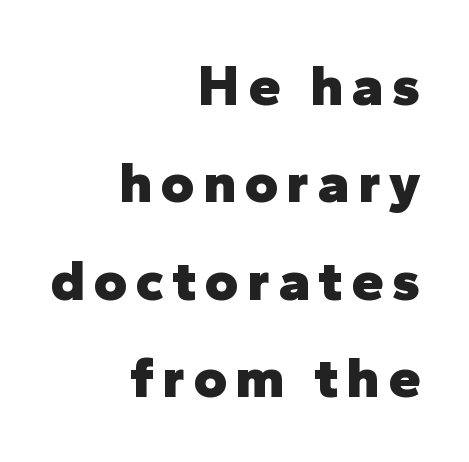
Q: Is the text bold? A: Yes.
Q: Is the text italic (slanted)? A: No, it is upright.
Q: Is the typeface a serif or a sans-serif typeface? A: Sans-serif.
Q: Is the text underlined? A: No.
Q: How is the paragraph aligned? A: Right-aligned.
Q: Is the spacing between lines tight, normal or loose? A: Normal.
Q: Width (condensed, normal, or wide)? A: Normal.
Q: Stroke contrast? A: Low.
Q: x-height? A: Medium.
Q: Monospaced? A: No.
